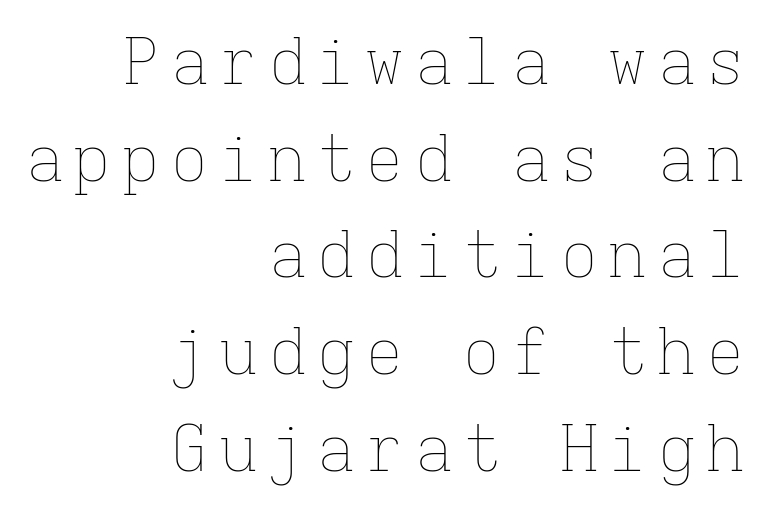
Q: Is the text bold? A: No.
Q: Is the text italic (slanted)? A: No, it is upright.
Q: Is the text underlined? A: No.
Q: How is the paragraph aligned? A: Right-aligned.
Q: Is the spacing between lines tight, normal or loose? A: Normal.
Q: Width (condensed, normal, or wide)? A: Normal.
Q: Stroke contrast? A: Low.
Q: x-height? A: Medium.
Q: Monospaced? A: Yes.
